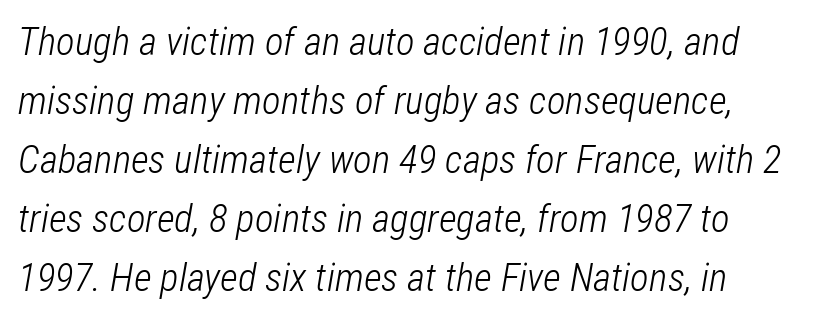
Q: Is the text bold? A: No.
Q: Is the text italic (slanted)? A: Yes, it leans right by about 12 degrees.
Q: Is the text underlined? A: No.
Q: How is the paragraph aligned? A: Left-aligned.
Q: Is the spacing between letters normal or unusually wide? A: Normal.
Q: Is the spacing between lines tight, normal or loose? A: Normal.
Q: Width (condensed, normal, or wide)? A: Condensed.
Q: Stroke contrast? A: Low.
Q: x-height? A: Medium.
Q: Monospaced? A: No.
